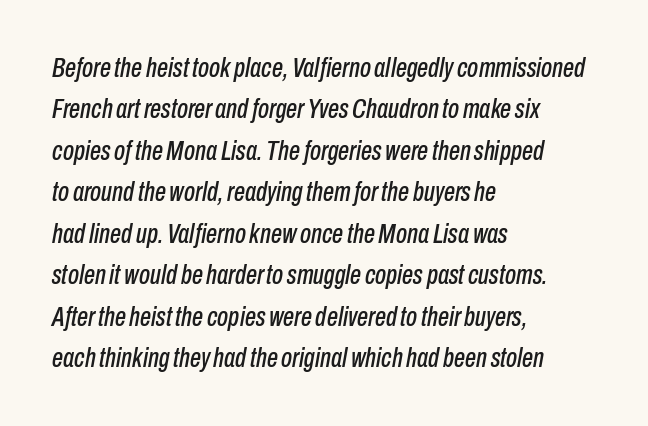
Q: Is the text italic (slanted)? A: Yes, it leans right by about 10 degrees.
Q: Is the text underlined? A: No.
Q: How is the paragraph aligned? A: Left-aligned.
Q: Is the spacing between letters normal or unusually wide? A: Normal.
Q: Is the spacing between lines tight, normal or loose? A: Normal.
Q: Width (condensed, normal, or wide)? A: Condensed.
Q: Stroke contrast? A: Low.
Q: x-height? A: Medium.
Q: Monospaced? A: No.
